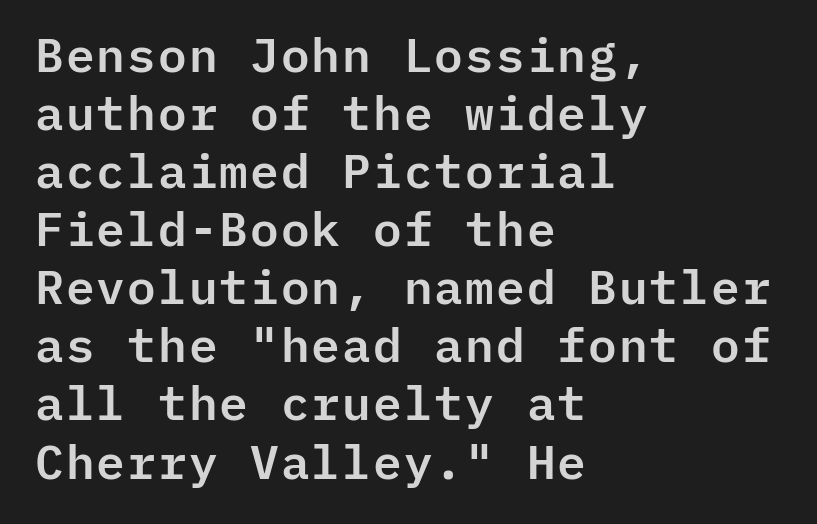
The image shows 48 px sans-serif type, upright, monospaced; set left-aligned, line spacing 1.21x, normal letter spacing, not underlined; low stroke contrast and a medium x-height.
